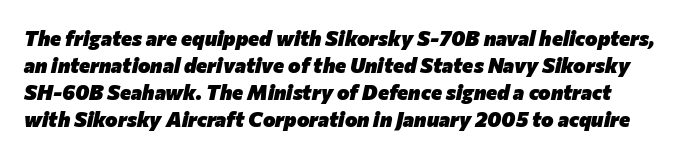
Q: Is the text bold? A: Yes.
Q: Is the text italic (slanted)? A: Yes, it leans right by about 12 degrees.
Q: Is the text underlined? A: No.
Q: Is the spacing between letters normal or unusually wide? A: Normal.
Q: Is the spacing between lines tight, normal or loose? A: Normal.
